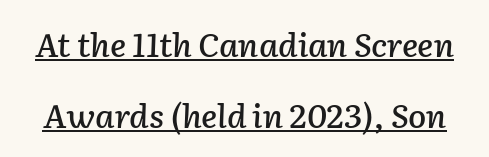
Here the glyphs are tracked normally, forming tight word shapes. Spacing verdict: proportional, widths tailored to each character. Widely set lines give the paragraph a tall, airy silhouette. The specimen includes a rule beneath the text block's lines. Posture: slanted.
